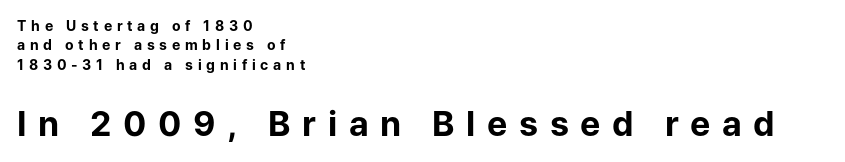
On the weight axis this lands at bold, roughly 700. Does the copy run flush right? No — it runs flush left. Serif or sans? Sans — the stroke terminals are bare. These two chunks differ in scale, with the bottom chunk taking the larger measure.
